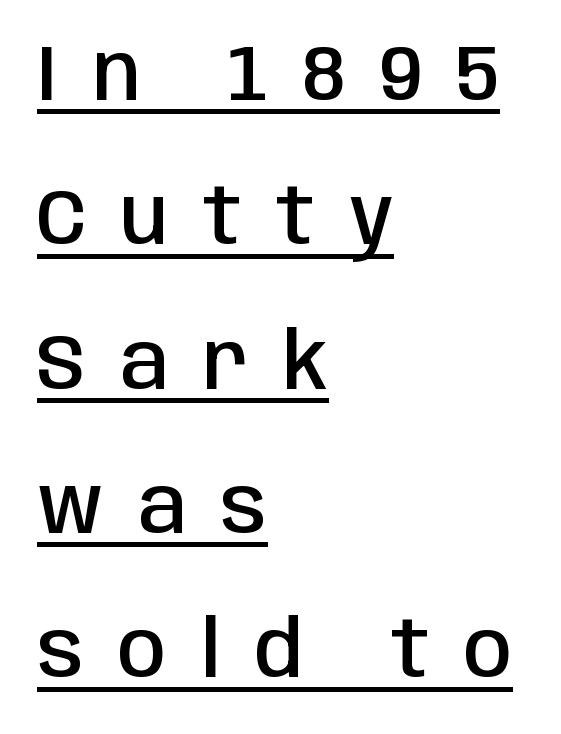
The image shows 78 px semibold, condensed sans-serif type, upright; set left-aligned, line spacing 1.85x, unusually wide letter spacing (+0.44 em), underlined; low stroke contrast and a large x-height.
